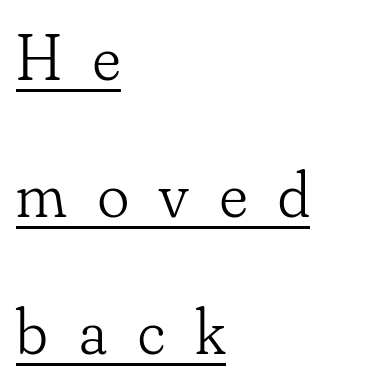
The image shows 65 px light serif type, upright; set left-aligned, loose line spacing (2.11x), unusually wide letter spacing (+0.48 em), underlined; low stroke contrast and a small x-height.
